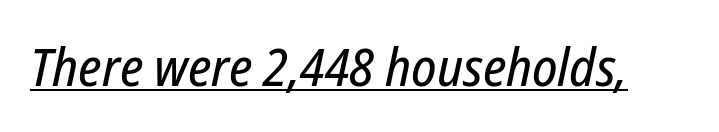
The image shows 52 px condensed type, italic (leaning right); set normal letter spacing, underlined; low stroke contrast and a medium x-height.
